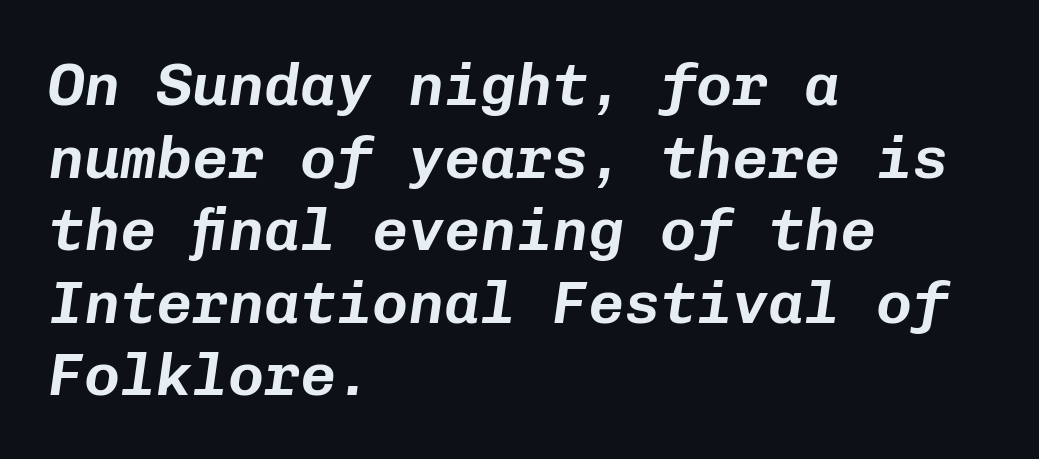
The image shows 60 px text type, italic (leaning right), monospaced; set left-aligned, line spacing 1.21x, normal letter spacing, not underlined; low stroke contrast and a medium x-height.
